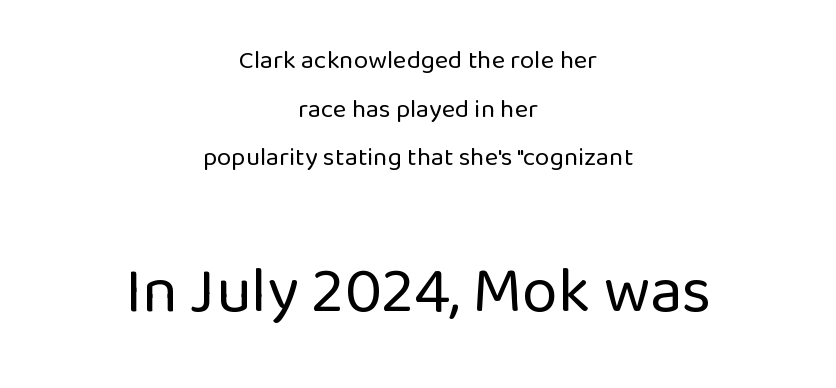
{"serif": "no", "italic": "no", "bold": "no", "weight": "regular", "width": "normal", "stroke_contrast": "low", "x_height": "medium", "monospaced": "no", "underline": "no", "align": "center", "line_spacing_ratio": 1.87, "letter_spacing": "normal", "letter_spacing_em": 0.0, "larger_block": "second", "size_ratio": 2.5, "glyph_px": 65}
